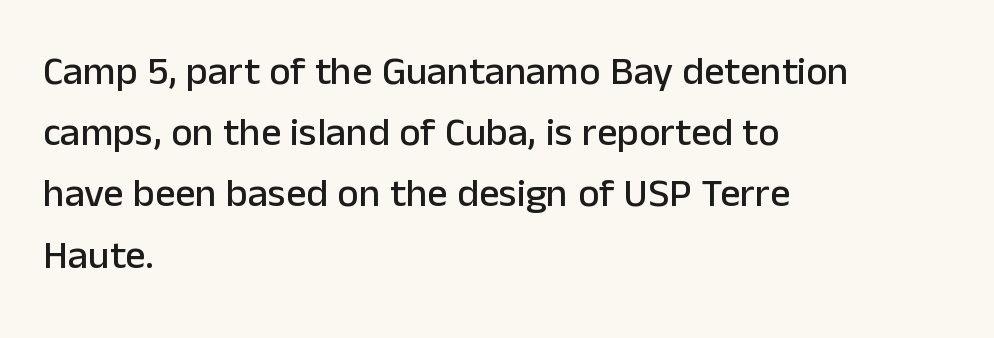
Short note: letters normally spaced. Characters remain perfectly vertical along every line. A normal amount of white space separates one row of letters from the next. A bare baseline throughout the passage. In terms of letterform style, serifs are entirely absent. The rendering uses natural spacing where letterforms have individual widths.
